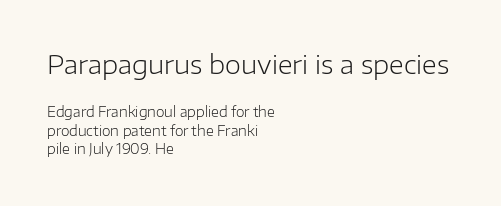
The leading is moderate, giving the passage an even texture. The specimen omits any rule beneath the text block's lines. Does the lettering tilt? It doesn't — this is upright. The lines in this sample share a left origin and differ only in where they stop. Letter spacing: default. Counters stay open thanks to moderate or lighter strokes.
